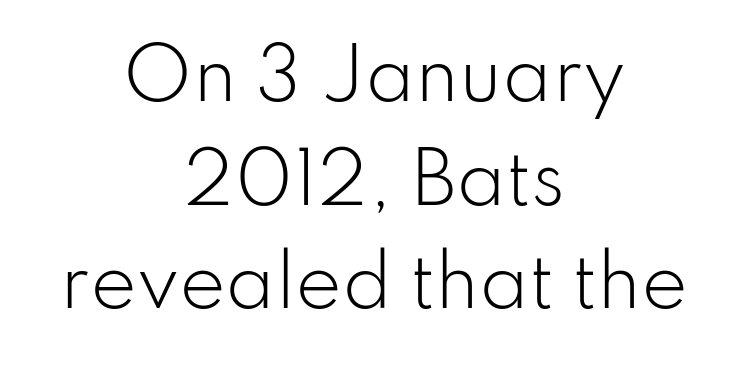
The passage shown stacks its lines at a standard gap. Posture: upright roman. Is this a fixed-width face? No — the glyphs have proportional, varying widths. Is this a heavy cut? Hardly; it is regular or lighter. Which margin do the lines hug? Neither — every line sits in the middle. Observe the ordinary spacing: letters are neighbours, not strangers.
